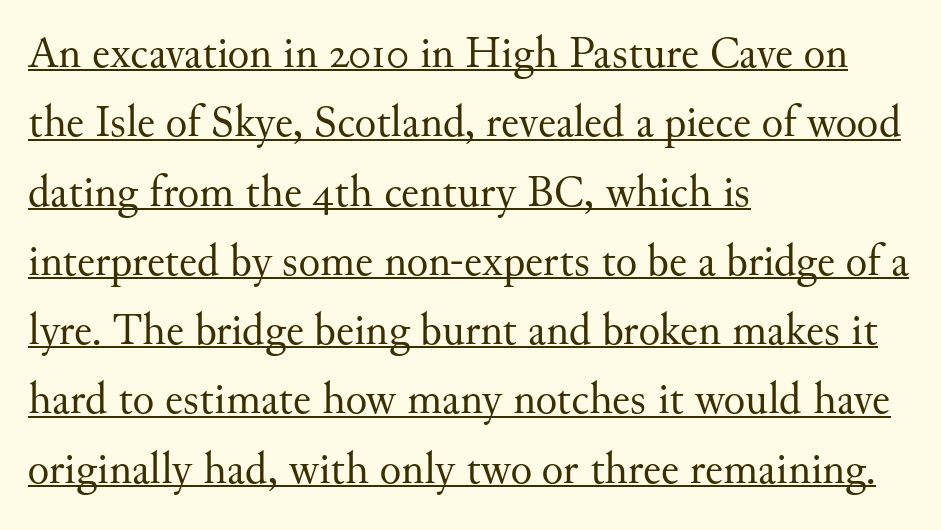
{"serif": "yes", "italic": "no", "bold": "no", "weight": "regular", "width": "normal", "stroke_contrast": "medium", "x_height": "small", "monospaced": "no", "underline": "yes", "align": "left", "line_spacing": "normal", "line_spacing_ratio": 1.54, "letter_spacing": "normal", "letter_spacing_em": 0.0, "glyph_px": 45}
